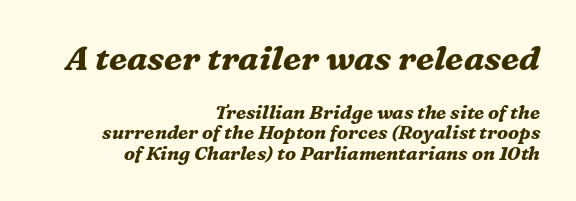
Style check: oblique. This block would grow much taller if given ordinary leading; it's compressed now. These lines are composed in type with serifs. Looks like regular typesetting: each glyph gets only the width it needs.
